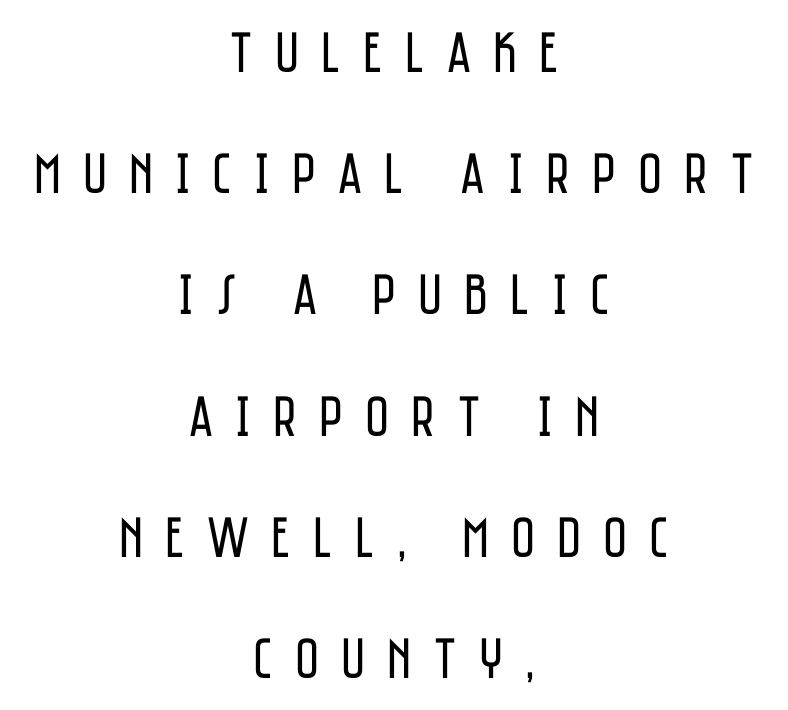
{"serif": "no", "italic": "no", "bold": "no", "weight": "regular", "width": "condensed", "stroke_contrast": "low", "x_height": "large", "monospaced": "no", "underline": "no", "align": "center", "line_spacing": "loose", "line_spacing_ratio": 2.09, "letter_spacing": "wide", "letter_spacing_em": 0.38, "glyph_px": 58}
